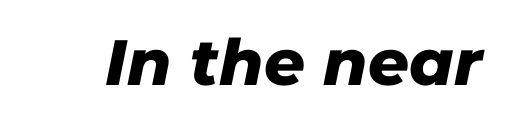
Is this a fixed-width face? No — the glyphs have proportional, varying widths. This rendering leaves character spacing at its baseline value. The specimen omits any rule beneath the text block's lines. The letters are bold, with thick, heavy strokes. If you drew a line through each stem, it would be angled.
